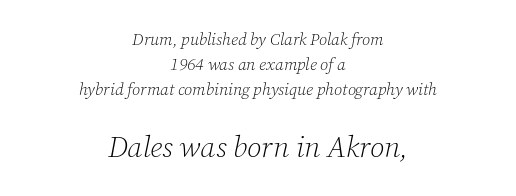
Q: Is the text bold? A: No.
Q: Is the text italic (slanted)? A: Yes, it leans right by about 12 degrees.
Q: Is the typeface a serif or a sans-serif typeface? A: Serif.
Q: Is the text underlined? A: No.
Q: How is the paragraph aligned? A: Centered.
Q: Is the spacing between letters normal or unusually wide? A: Normal.
Q: Is the spacing between lines tight, normal or loose? A: Normal.
Q: Which block of text is set in a larger size, the first (top) or the second (bottom)? A: The second (bottom) one.
Q: Width (condensed, normal, or wide)? A: Normal.
Q: Stroke contrast? A: Low.
Q: x-height? A: Medium.
Q: Monospaced? A: No.
